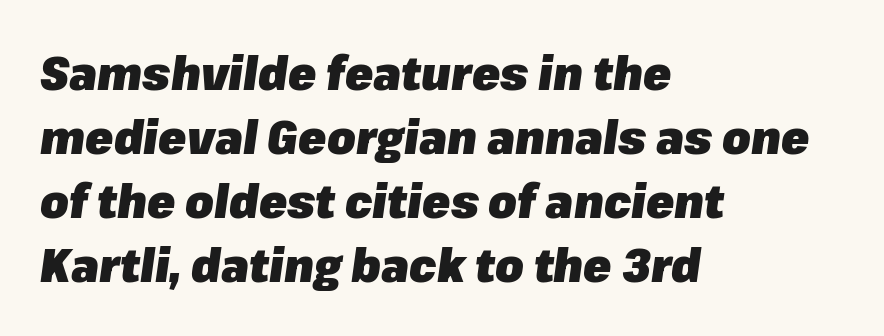
{"italic": "yes", "lean": "right", "slant_degrees": 8, "bold": "yes", "weight": "heavy", "width": "normal", "stroke_contrast": "low", "x_height": "medium", "monospaced": "no", "underline": "no", "align": "left", "line_spacing": "normal", "line_spacing_ratio": 1.39, "letter_spacing": "normal", "letter_spacing_em": 0.0, "glyph_px": 46}
